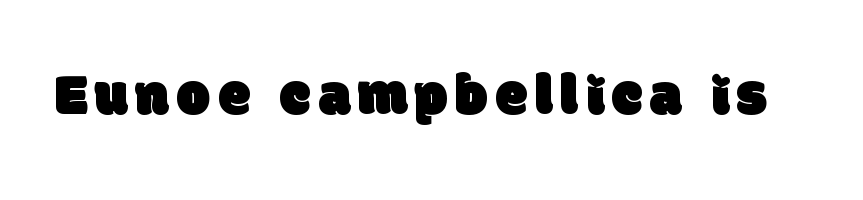
Quick note: underline off. The passage shown is typeset with a sans-serif family. Proportional: the letters do not fall into vertical columns.
